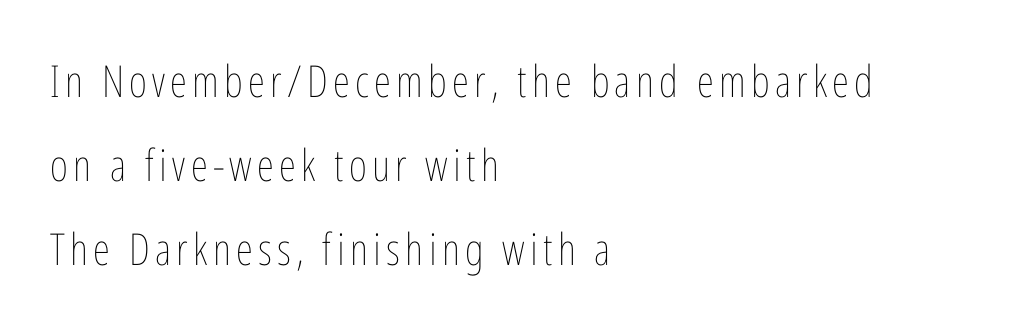
The image shows 44 px thin, condensed type, upright; set left-aligned, loose line spacing (1.91x), not underlined; low stroke contrast and a medium x-height.
